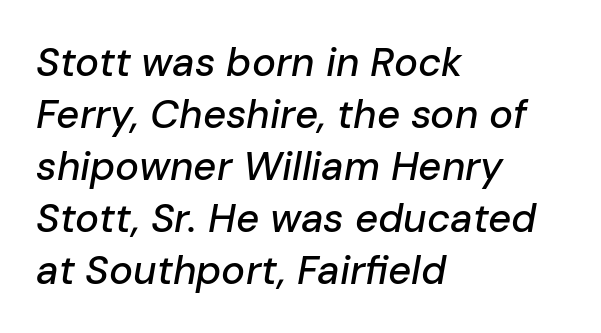
Q: Is the text italic (slanted)? A: Yes, it leans right by about 10 degrees.
Q: Is the text underlined? A: No.
Q: How is the paragraph aligned? A: Left-aligned.
Q: Is the spacing between letters normal or unusually wide? A: Normal.
Q: Is the spacing between lines tight, normal or loose? A: Normal.
Q: Width (condensed, normal, or wide)? A: Normal.
Q: Stroke contrast? A: Low.
Q: x-height? A: Medium.
Q: Monospaced? A: No.
